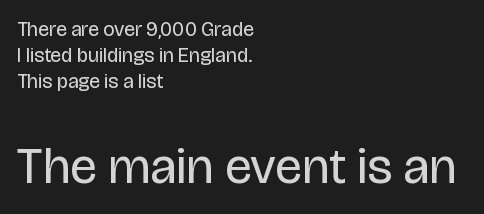
{"serif": "no", "italic": "no", "bold": "no", "weight": "regular", "width": "normal", "stroke_contrast": "low", "x_height": "large", "monospaced": "no", "underline": "no", "align": "left", "line_spacing": "normal", "line_spacing_ratio": 1.31, "letter_spacing": "normal", "letter_spacing_em": 0.0, "larger_block": "second", "size_ratio": 2.5, "glyph_px": 50}
